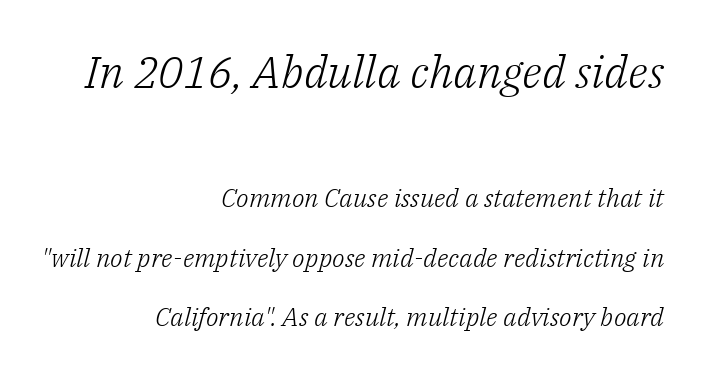
Q: Is the text bold? A: No.
Q: Is the text italic (slanted)? A: Yes, it leans right by about 14 degrees.
Q: Is the typeface a serif or a sans-serif typeface? A: Serif.
Q: Is the text underlined? A: No.
Q: How is the paragraph aligned? A: Right-aligned.
Q: Is the spacing between letters normal or unusually wide? A: Normal.
Q: Is the spacing between lines tight, normal or loose? A: Loose.
Q: Which block of text is set in a larger size, the first (top) or the second (bottom)? A: The first (top) one.
Q: Width (condensed, normal, or wide)? A: Normal.
Q: Stroke contrast? A: Low.
Q: x-height? A: Medium.
Q: Monospaced? A: No.
